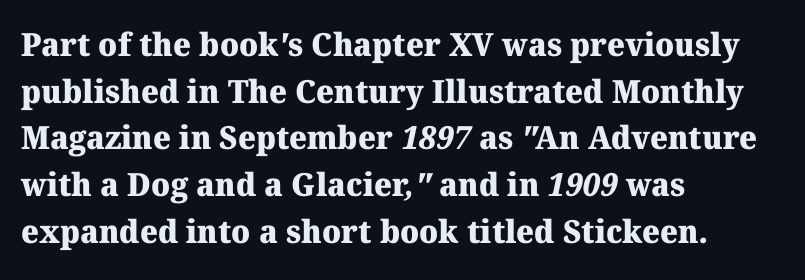
Q: Is the text bold? A: Yes.
Q: Is the typeface a serif or a sans-serif typeface? A: Serif.
Q: Is the text underlined? A: No.
Q: How is the paragraph aligned? A: Left-aligned.
Q: Is the spacing between letters normal or unusually wide? A: Normal.
Q: Is the spacing between lines tight, normal or loose? A: Normal.
Q: Width (condensed, normal, or wide)? A: Normal.
Q: Stroke contrast? A: Medium.
Q: x-height? A: Medium.
Q: Monospaced? A: No.
